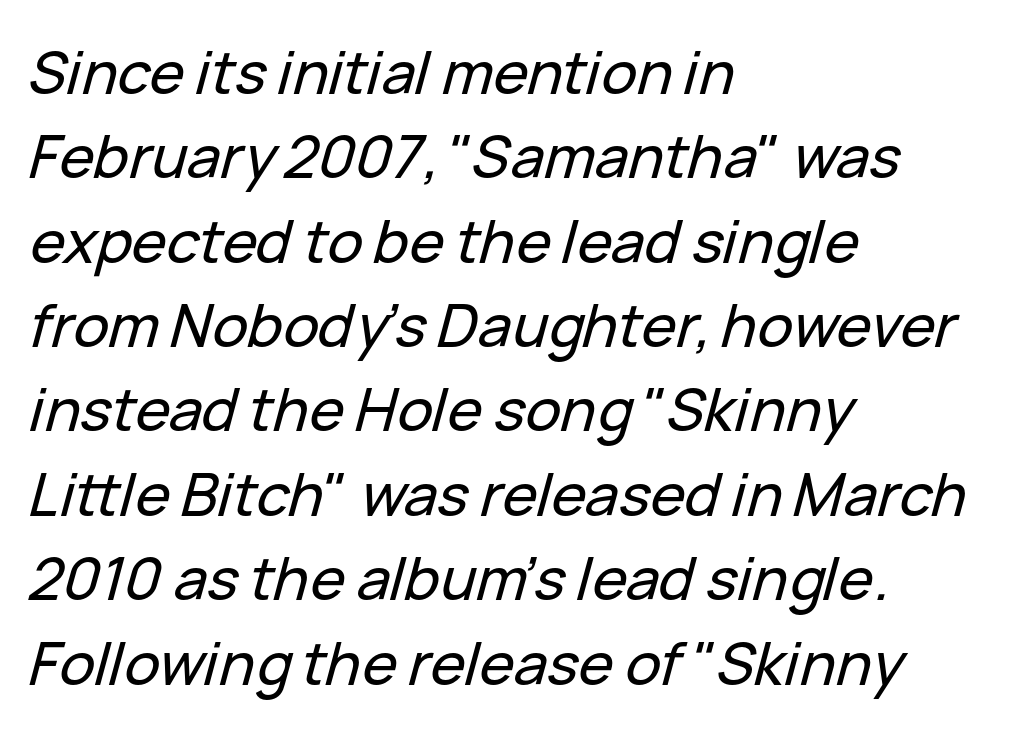
Caption: standard tracking, unaltered. Think of a printed novel: that variable character pitch is what you see here. Is the type slanted? Yes — the strokes lean at a clear angle. Which margin do the lines hug? The left one — the right edge is uneven.
